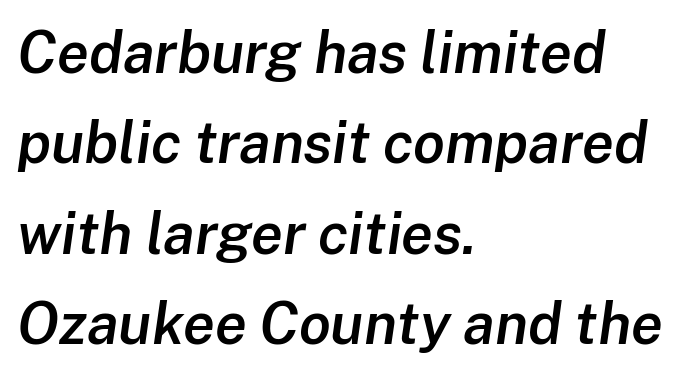
Clear beneath every line of the passage. Letter spacing: default. Is this a fixed-width face? No — the glyphs have proportional, varying widths. A typesetter would mark this as italic. The letters are semibold — heavier than regular but short of a full bold. Leading: standard.
